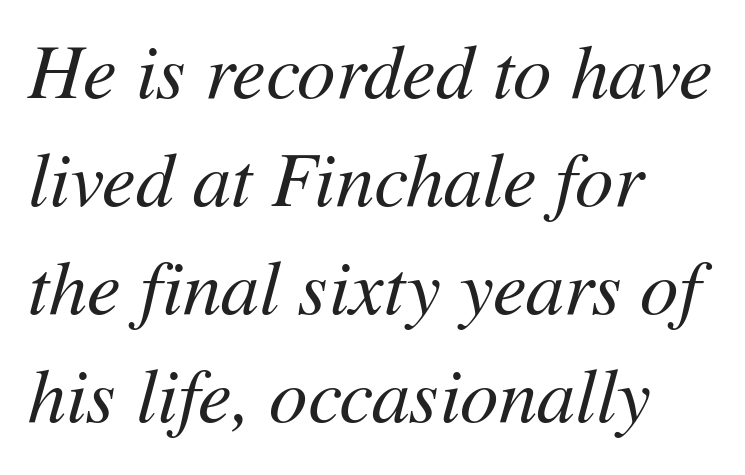
The image shows 76 px regular-weight type, italic (leaning right); set left-aligned, normal line spacing (1.42x), normal letter spacing, not underlined; medium stroke contrast and a medium x-height.
